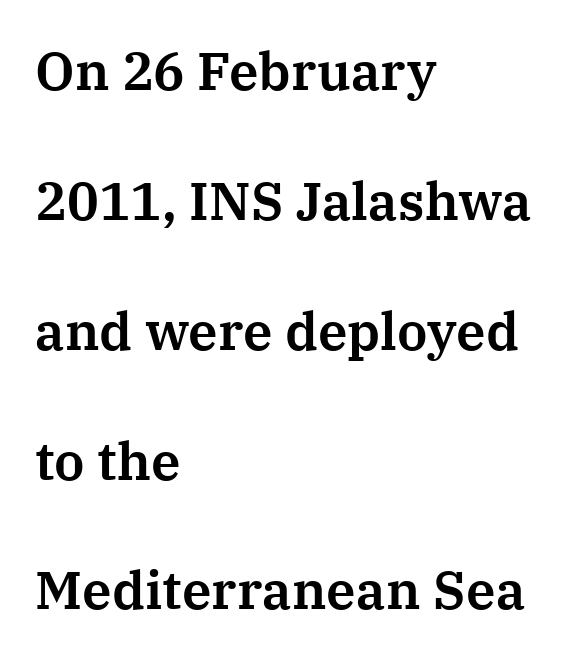
{"serif": "yes", "italic": "no", "width": "normal", "stroke_contrast": "medium", "x_height": "medium", "monospaced": "no", "underline": "no", "align": "left", "line_spacing": "loose", "line_spacing_ratio": 2.45, "letter_spacing": "normal", "letter_spacing_em": 0.0, "glyph_px": 53}
